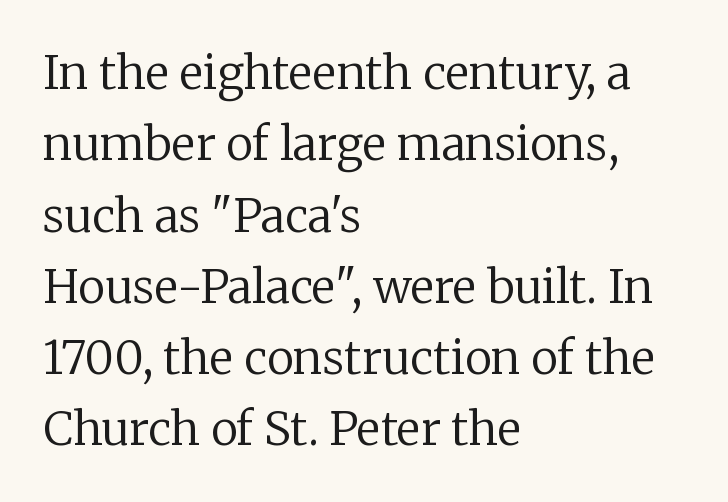
Summary of vertical rhythm: regular, with standard interline spacing. Is the letter spacing exaggerated? No — it looks like the ordinary default. Check the space under the baseline: it is left empty. In terms of posture, this sample is upright. A serif font was chosen for this passage.
